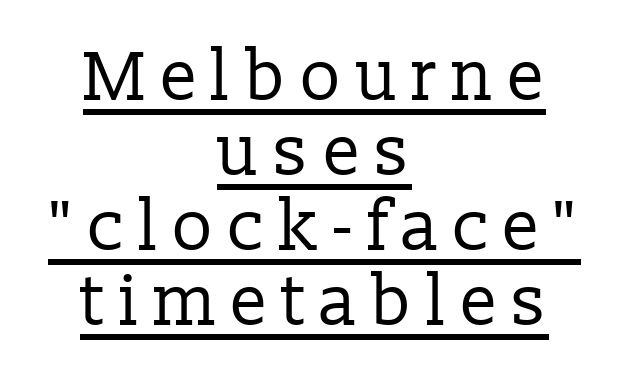
The image shows 70 px regular-weight serif type, upright; set centered, tight line spacing (1.07x), underlined; low stroke contrast and a medium x-height.
